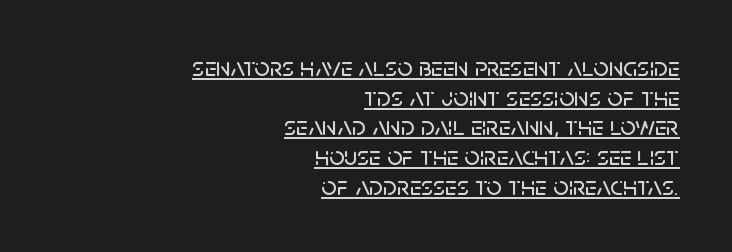
The type sits square on the baseline with zero lean. Look at the tracking — it's just the regular setting, nothing added. A typesetter would call this leading minimal, almost set solid. The rendered words wear a rule along their underside. Where is the straight margin? On the right.
